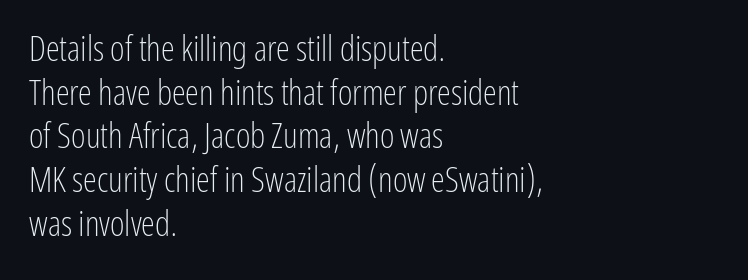
The image shows 35 px light, condensed sans-serif type, upright; set left-aligned, normal line spacing (1.25x), normal letter spacing, not underlined; low stroke contrast and a medium x-height.
